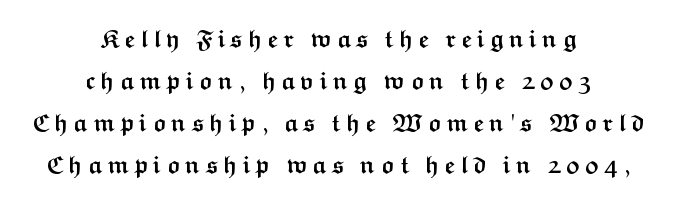
Q: Is the text bold? A: Yes.
Q: Is the text italic (slanted)? A: No, it is upright.
Q: Is the text underlined? A: No.
Q: How is the paragraph aligned? A: Centered.
Q: Is the spacing between letters normal or unusually wide? A: Unusually wide.
